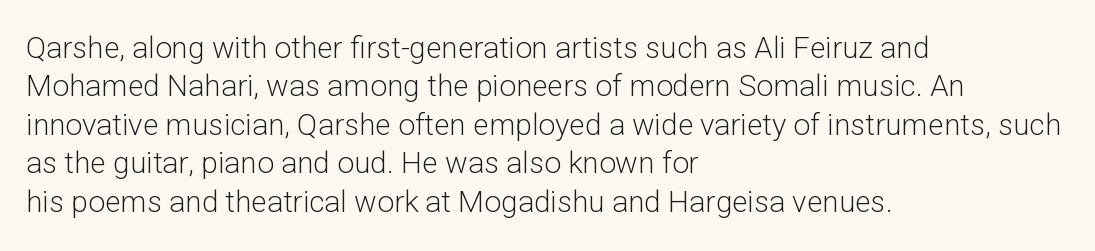
{"serif": "no", "italic": "no", "bold": "no", "weight": "light", "width": "normal", "stroke_contrast": "low", "x_height": "medium", "monospaced": "no", "underline": "no", "align": "left", "line_spacing": "normal", "line_spacing_ratio": 1.28, "letter_spacing": "normal", "letter_spacing_em": 0.0, "glyph_px": 30}
